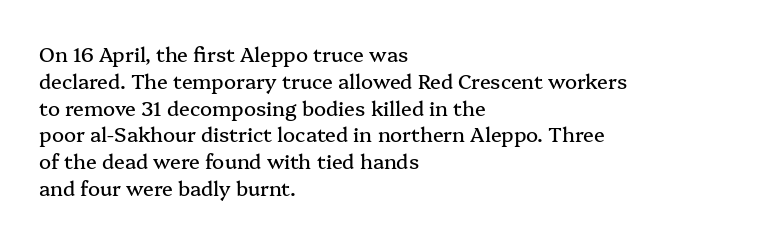
{"italic": "no", "underline": "no", "align": "left", "line_spacing": "normal", "line_spacing_ratio": 1.34, "letter_spacing": "normal", "letter_spacing_em": 0.0, "glyph_px": 20}
